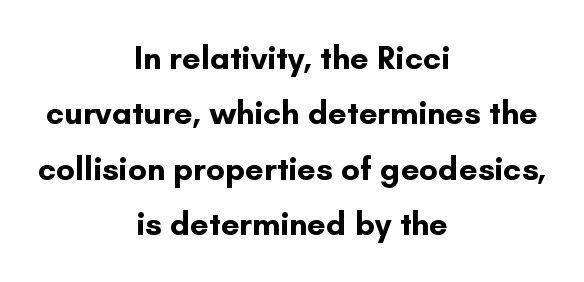
The image shows 33 px bold sans-serif type, upright; set centered, normal line spacing (1.68x), normal letter spacing, not underlined; low stroke contrast and a small x-height.
